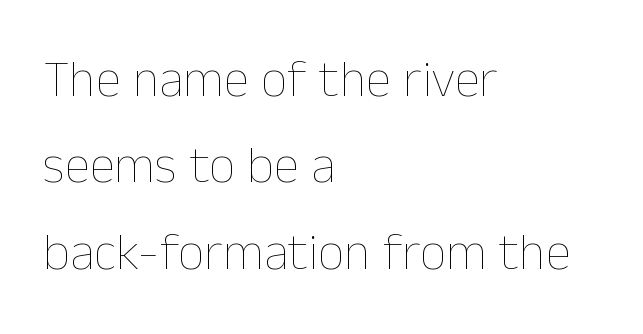
The image shows 52 px thin type, upright; set left-aligned, normal line spacing (1.66x), normal letter spacing, not underlined; low stroke contrast and a medium x-height.
